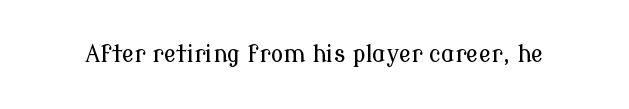
{"italic": "no", "underline": "no", "letter_spacing": "normal", "letter_spacing_em": 0.0, "glyph_px": 23}
